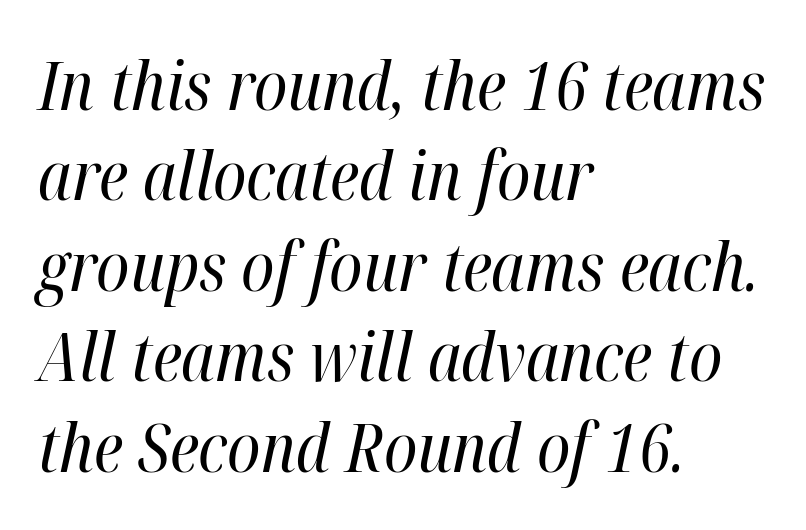
Q: Is the text bold? A: No.
Q: Is the text italic (slanted)? A: Yes, it leans right by about 12 degrees.
Q: Is the text underlined? A: No.
Q: How is the paragraph aligned? A: Left-aligned.
Q: Is the spacing between letters normal or unusually wide? A: Normal.
Q: Is the spacing between lines tight, normal or loose? A: Normal.
Q: Width (condensed, normal, or wide)? A: Condensed.
Q: Stroke contrast? A: High.
Q: x-height? A: Medium.
Q: Monospaced? A: No.
